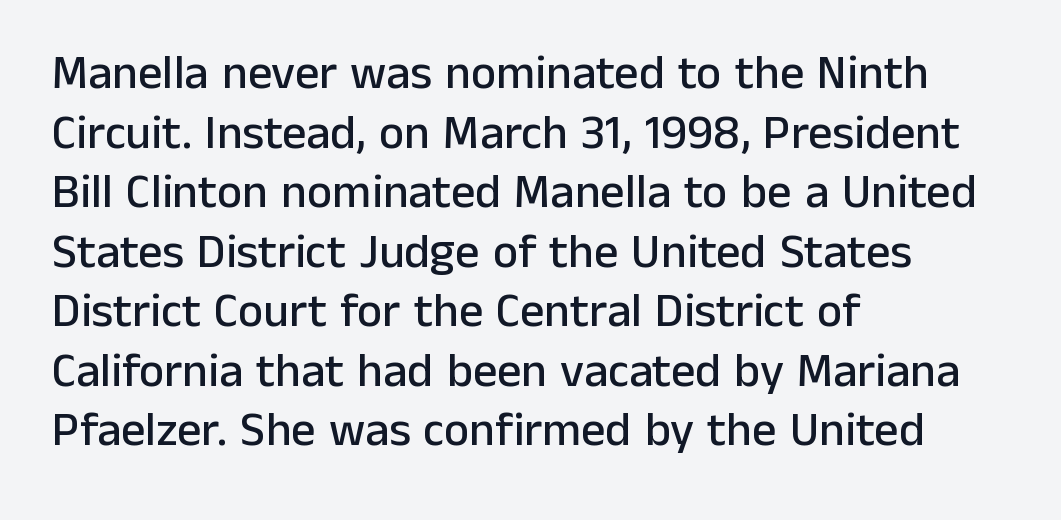
This rendering features lettering with no underline. Italic? Not at all — the glyphs are vertical. You could not count columns in this text — the font is proportionally spaced. The lines are quadded left. In terms of letterform style, serifs are entirely absent. Tracking value appears to be zero — textbook default spacing.
